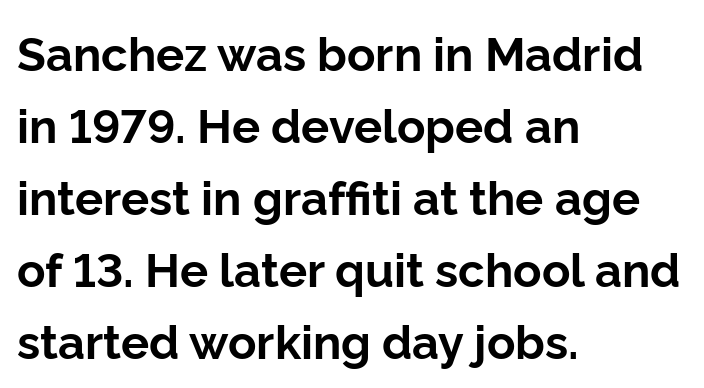
Q: Is the text bold? A: Yes.
Q: Is the text italic (slanted)? A: No, it is upright.
Q: Is the typeface a serif or a sans-serif typeface? A: Sans-serif.
Q: Is the text underlined? A: No.
Q: How is the paragraph aligned? A: Left-aligned.
Q: Is the spacing between letters normal or unusually wide? A: Normal.
Q: Is the spacing between lines tight, normal or loose? A: Normal.
Q: Width (condensed, normal, or wide)? A: Normal.
Q: Stroke contrast? A: Low.
Q: x-height? A: Medium.
Q: Monospaced? A: No.
